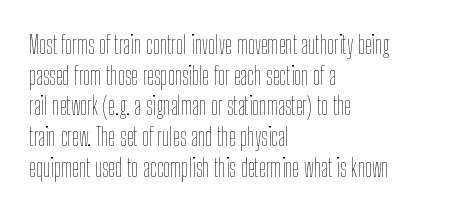
The image shows 25 px text type, upright; set left-aligned, line spacing 1.23x, normal letter spacing, not underlined.
